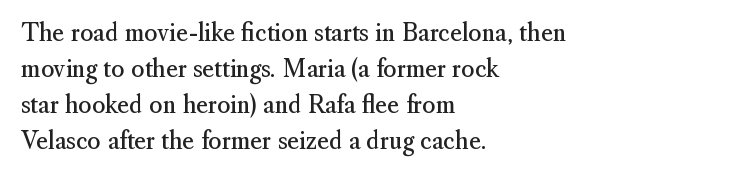
The image shows 23 px text type, upright; set left-aligned, normal line spacing (1.57x), normal letter spacing, not underlined.
